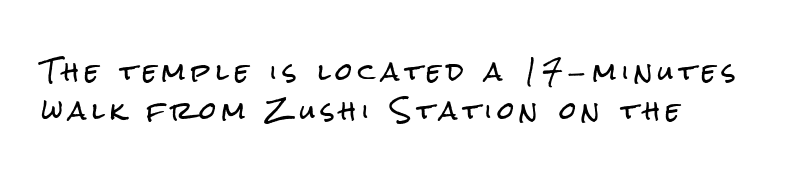
Spacing between characters has been opened up far beyond the box default. Rule under the text: the space is simply empty. Is there much room between lines? A standard amount, neither cramped nor airy. Every row of glyphs begins at an identical x-position on the left.
